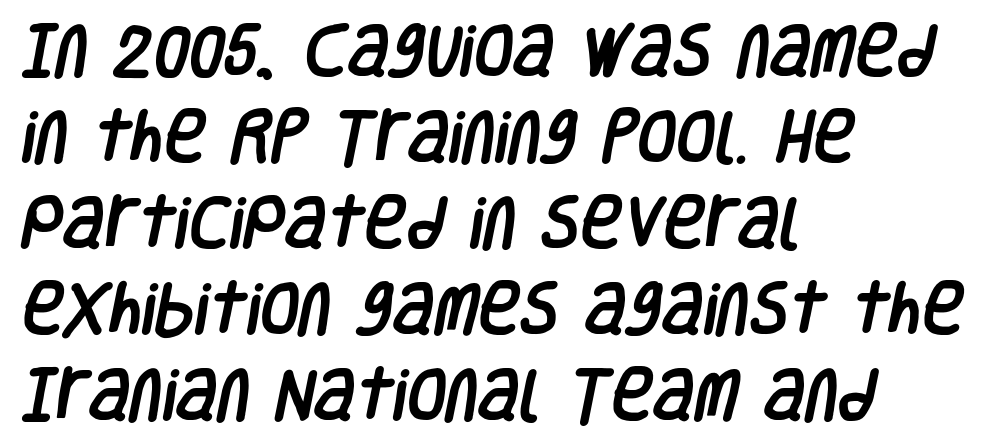
{"serif": "no", "width": "condensed", "stroke_contrast": "low", "x_height": "large", "monospaced": "no", "underline": "no", "align": "left", "line_spacing": "normal", "line_spacing_ratio": 1.51, "letter_spacing": "normal", "letter_spacing_em": 0.0, "glyph_px": 57}
